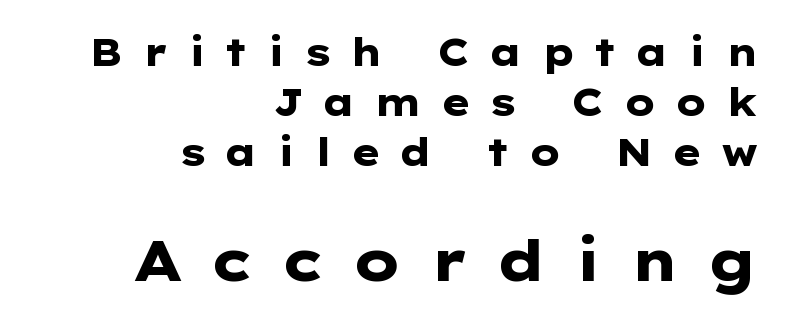
Q: Is the text bold? A: Yes.
Q: Is the text italic (slanted)? A: No, it is upright.
Q: Is the typeface a serif or a sans-serif typeface? A: Sans-serif.
Q: Is the text underlined? A: No.
Q: How is the paragraph aligned? A: Right-aligned.
Q: Is the spacing between letters normal or unusually wide? A: Unusually wide.
Q: Is the spacing between lines tight, normal or loose? A: Normal.
Q: Which block of text is set in a larger size, the first (top) or the second (bottom)? A: The second (bottom) one.
Q: Width (condensed, normal, or wide)? A: Wide.
Q: Stroke contrast? A: Low.
Q: x-height? A: Medium.
Q: Monospaced? A: No.
